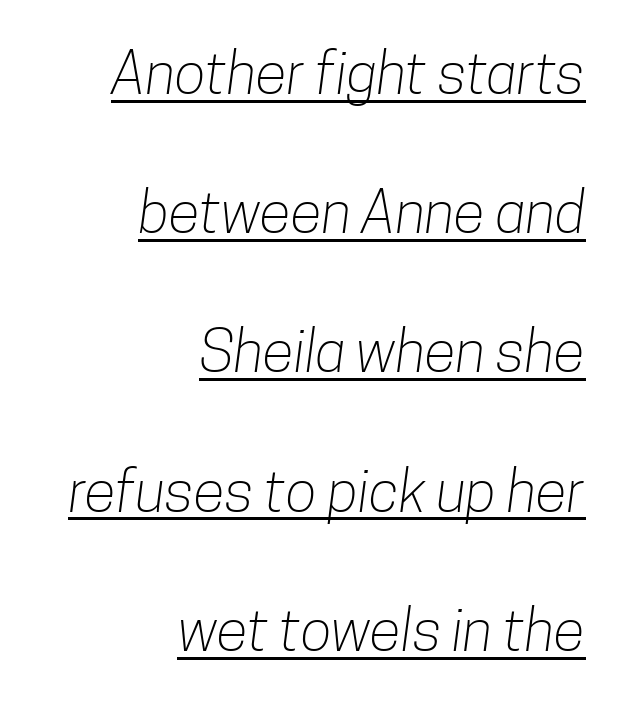
Q: Is the text bold? A: No.
Q: Is the typeface a serif or a sans-serif typeface? A: Sans-serif.
Q: Is the text underlined? A: Yes.
Q: How is the paragraph aligned? A: Right-aligned.
Q: Is the spacing between letters normal or unusually wide? A: Normal.
Q: Is the spacing between lines tight, normal or loose? A: Loose.
Q: Width (condensed, normal, or wide)? A: Condensed.
Q: Stroke contrast? A: Low.
Q: x-height? A: Medium.
Q: Monospaced? A: No.
